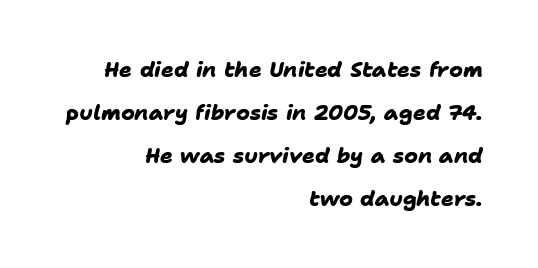
Heavy, bold letterforms. Bare-footed words on every line. Is the letter spacing exaggerated? No — it looks like the ordinary default. In terms of leading, this rendering errs on the spacious side. The paragraph has a hard right edge and a soft left edge.
